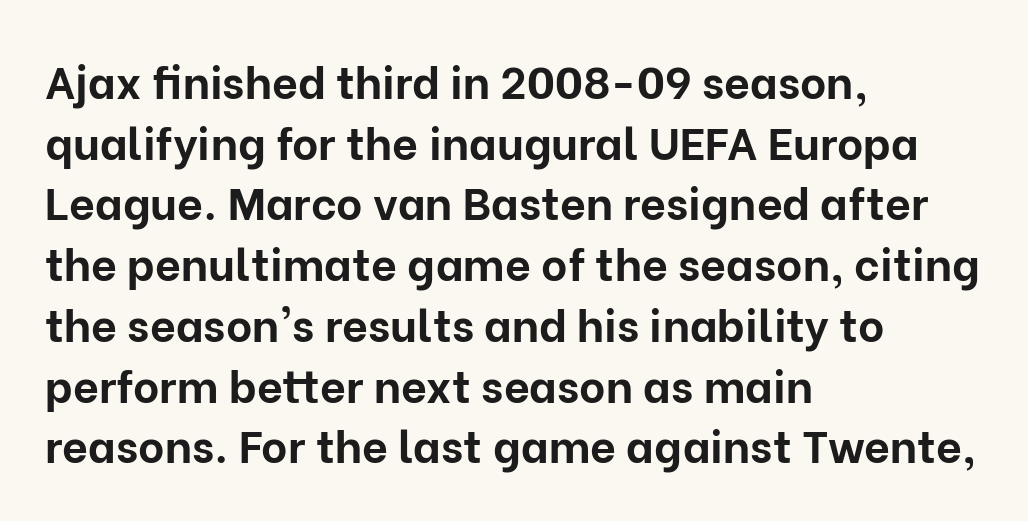
{"serif": "no", "italic": "no", "bold": "yes", "weight": "bold", "width": "normal", "stroke_contrast": "low", "x_height": "medium", "monospaced": "no", "underline": "no", "align": "left", "line_spacing": "normal", "line_spacing_ratio": 1.35, "letter_spacing": "normal", "letter_spacing_em": 0.0, "glyph_px": 45}
